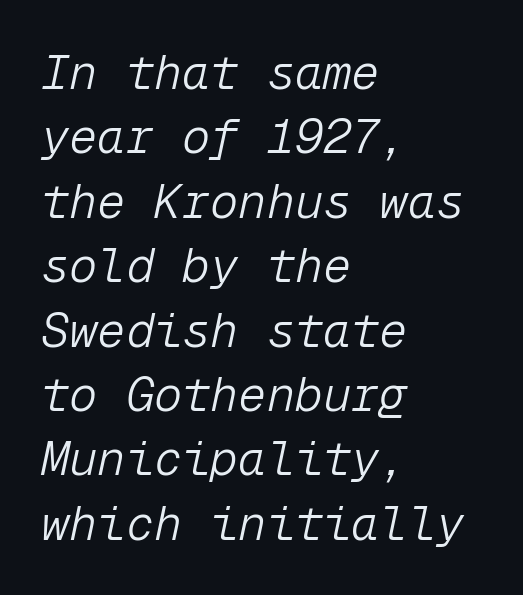
Quick note: underline off. No extra ink here — the face is not bold. The passage is arranged the way most books set body copy — flush left. The letterforms sit shoulder to shoulder at normal distance.
